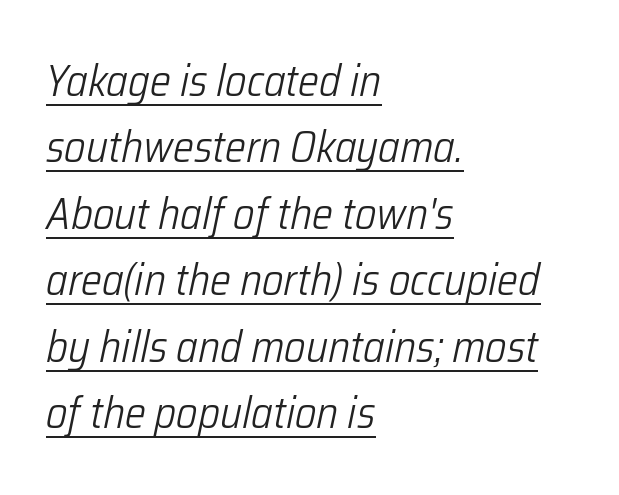
Leftover space on each line is placed entirely after the last word. Each word holds together tightly as a unit, with standard inter-letter gaps. Slant detected: the letters are inclined. Heft: none added — not bold.
